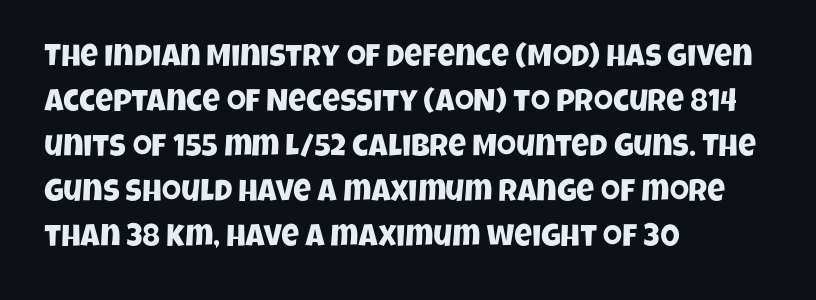
The rag falls on the right side of this text block. Nobody drew a line under any word here. The face used here is proportionally spaced, like ordinary book or web type. The font family rendered here belongs to the sans-serif group. Observe the ordinary spacing: letters are neighbours, not strangers.
